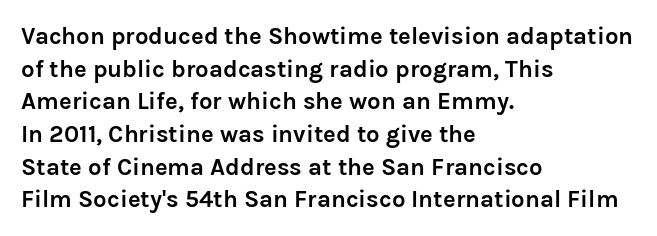
Q: Is the text bold? A: Yes.
Q: Is the text italic (slanted)? A: No, it is upright.
Q: Is the text underlined? A: No.
Q: How is the paragraph aligned? A: Left-aligned.
Q: Is the spacing between letters normal or unusually wide? A: Normal.
Q: Is the spacing between lines tight, normal or loose? A: Normal.
